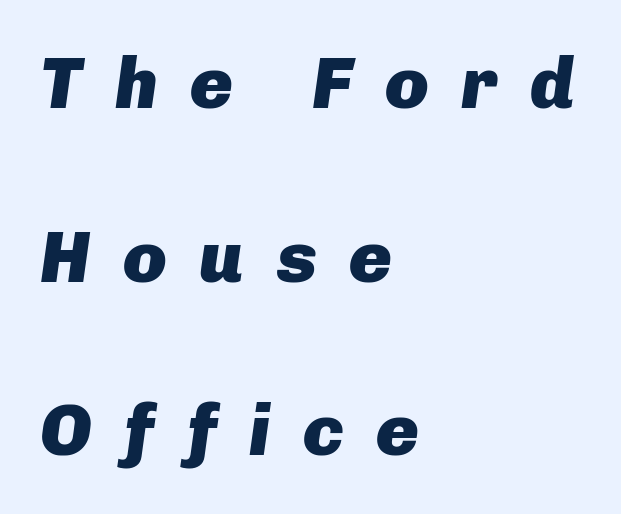
{"italic": "yes", "lean": "right", "slant_degrees": 8, "bold": "yes", "weight": "heavy", "width": "normal", "stroke_contrast": "low", "x_height": "medium", "monospaced": "no", "underline": "no", "align": "left", "line_spacing": "loose", "line_spacing_ratio": 2.41, "letter_spacing": "wide", "letter_spacing_em": 0.45, "glyph_px": 72}
